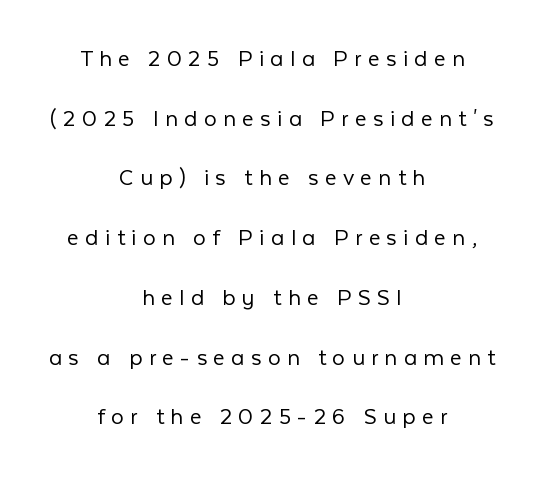
Line spacing here is loose. The letters stand upright; this is a roman face. The letters are spread apart with noticeably loose tracking. The compositor balanced each line on the midline.
